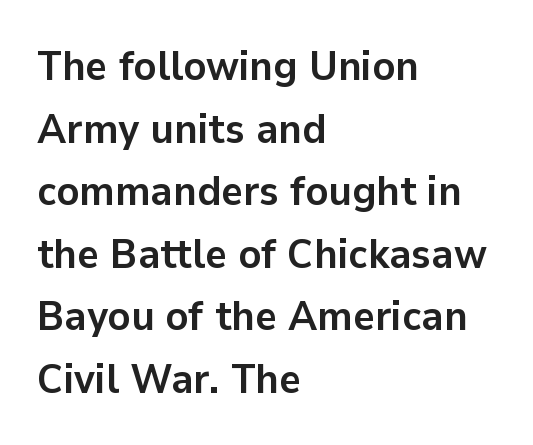
{"serif": "no", "italic": "no", "bold": "yes", "weight": "semibold", "width": "normal", "stroke_contrast": "low", "x_height": "medium", "monospaced": "no", "underline": "no", "align": "left", "line_spacing": "normal", "line_spacing_ratio": 1.49, "letter_spacing": "normal", "letter_spacing_em": 0.0, "glyph_px": 42}
